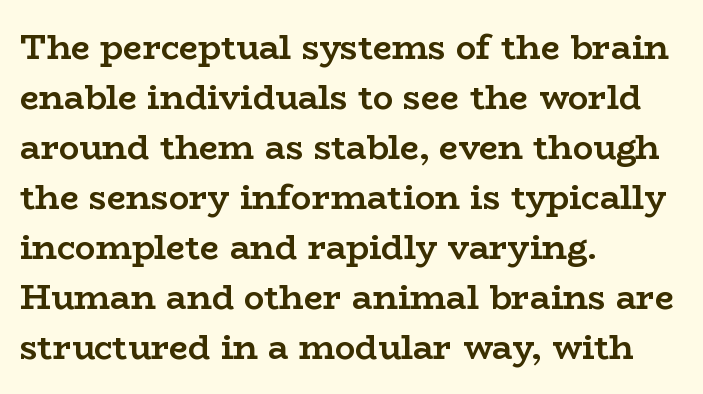
Q: Is the text bold? A: Yes.
Q: Is the text italic (slanted)? A: No, it is upright.
Q: Is the typeface a serif or a sans-serif typeface? A: Serif.
Q: Is the text underlined? A: No.
Q: How is the paragraph aligned? A: Left-aligned.
Q: Is the spacing between letters normal or unusually wide? A: Normal.
Q: Is the spacing between lines tight, normal or loose? A: Normal.
Q: Width (condensed, normal, or wide)? A: Wide.
Q: Stroke contrast? A: Low.
Q: x-height? A: Medium.
Q: Monospaced? A: No.
